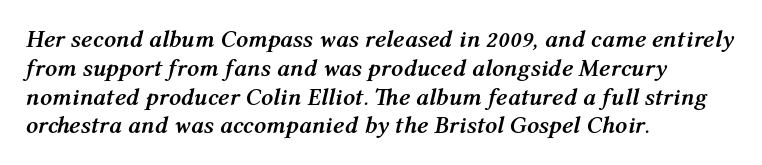
The gap between lines stays unmarked. Nobody touched the tracking dial on this one. The glyphs have the mass of a bold cut. Looking at the ascenders, they clearly lean. A student would call this left alignment; a typographer would say flush left, rag right.
